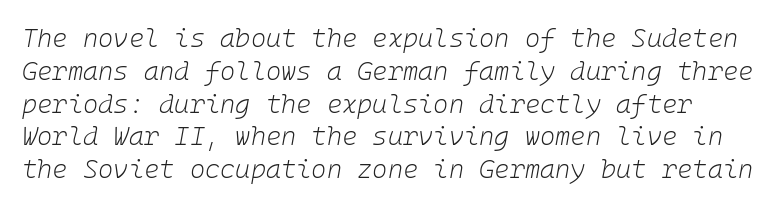
{"italic": "yes", "lean": "right", "slant_degrees": 10, "bold": "no", "underline": "no", "line_spacing": "normal", "line_spacing_ratio": 1.26, "letter_spacing": "normal", "letter_spacing_em": 0.0, "glyph_px": 26}
